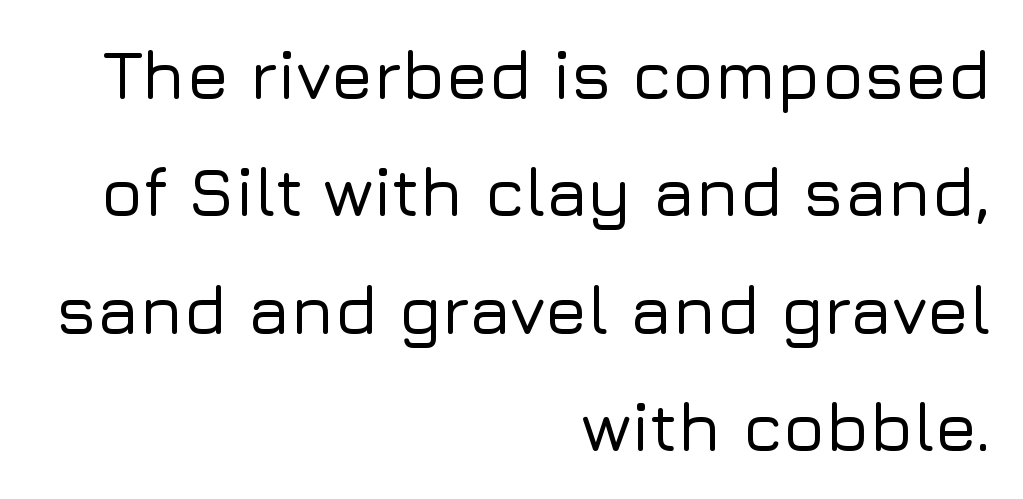
{"serif": "no", "italic": "no", "width": "normal", "stroke_contrast": "low", "x_height": "medium", "monospaced": "no", "underline": "no", "align": "right", "line_spacing": "normal", "line_spacing_ratio": 1.7, "letter_spacing": "normal", "letter_spacing_em": 0.0, "glyph_px": 69}
